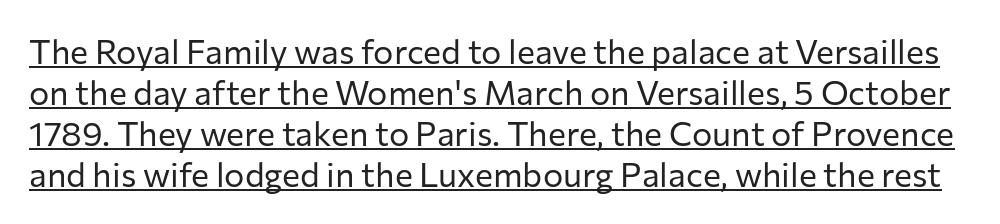
Q: Is the text bold? A: No.
Q: Is the text italic (slanted)? A: No, it is upright.
Q: Is the typeface a serif or a sans-serif typeface? A: Sans-serif.
Q: Is the text underlined? A: Yes.
Q: Is the spacing between letters normal or unusually wide? A: Normal.
Q: Width (condensed, normal, or wide)? A: Normal.
Q: Stroke contrast? A: Low.
Q: x-height? A: Medium.
Q: Monospaced? A: No.
